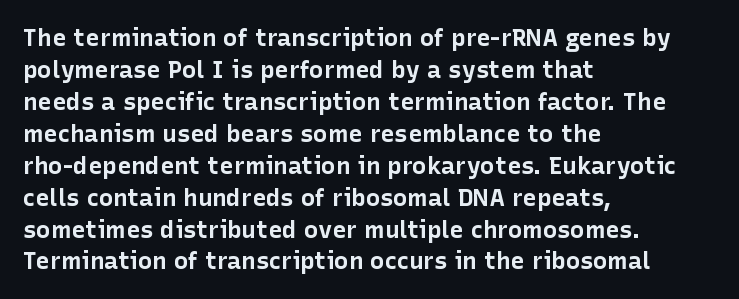
Q: Is the text bold? A: Yes.
Q: Is the text italic (slanted)? A: No, it is upright.
Q: Is the text underlined? A: No.
Q: How is the paragraph aligned? A: Left-aligned.
Q: Is the spacing between letters normal or unusually wide? A: Normal.
Q: Is the spacing between lines tight, normal or loose? A: Normal.
